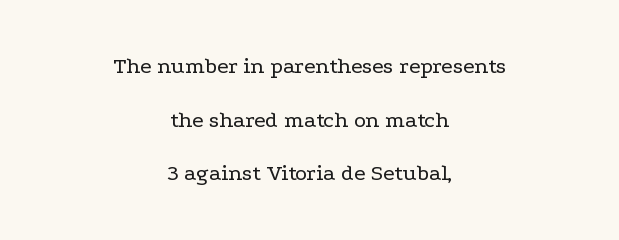
Q: Is the text bold? A: No.
Q: Is the text italic (slanted)? A: No, it is upright.
Q: Is the text underlined? A: No.
Q: How is the paragraph aligned? A: Centered.
Q: Is the spacing between letters normal or unusually wide? A: Normal.
Q: Is the spacing between lines tight, normal or loose? A: Loose.
